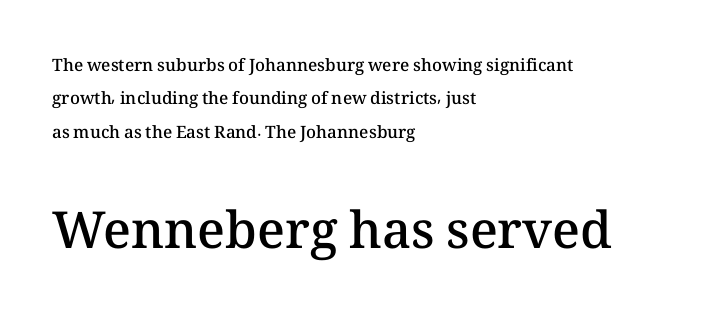
The image shows 51 px semibold type, upright; set left-aligned, loose line spacing (1.96x), normal letter spacing, not underlined; the second (bottom) block is 3.0x larger; medium stroke contrast and a medium x-height.
